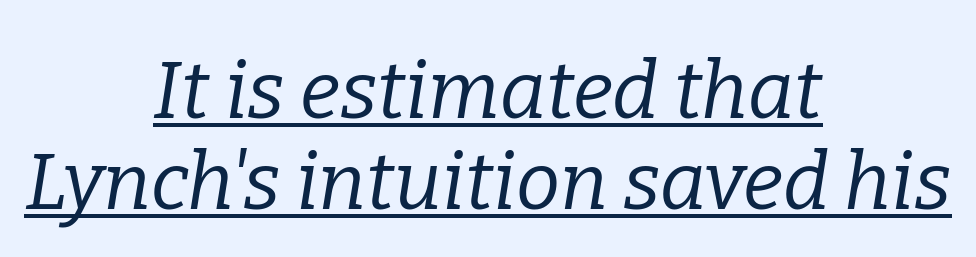
{"serif": "yes", "italic": "yes", "lean": "right", "slant_degrees": 9, "bold": "no", "weight": "regular", "width": "normal", "stroke_contrast": "low", "x_height": "medium", "monospaced": "no", "underline": "yes", "align": "center", "line_spacing": "tight", "line_spacing_ratio": 1.15, "letter_spacing": "normal", "letter_spacing_em": 0.0, "glyph_px": 79}
